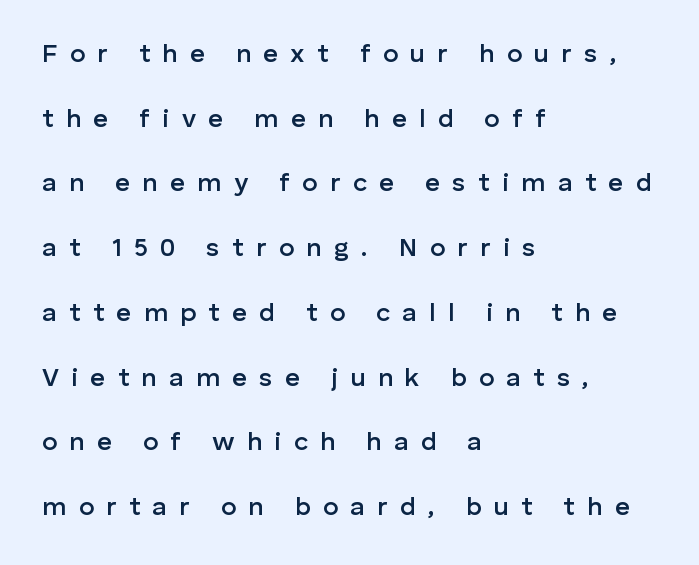
The image shows 26 px text type, upright; set left-aligned, loose line spacing (2.49x), unusually wide letter spacing (+0.47 em), not underlined.
